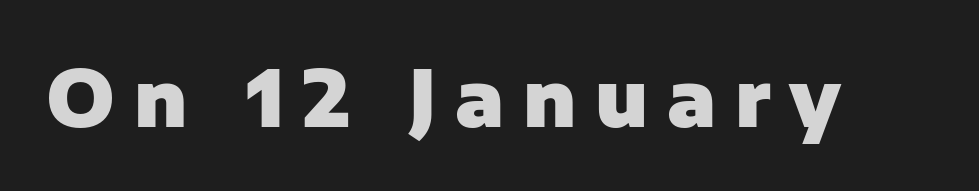
{"serif": "no", "italic": "no", "bold": "yes", "weight": "heavy", "width": "normal", "stroke_contrast": "low", "x_height": "medium", "monospaced": "no", "underline": "no", "letter_spacing": "wide", "letter_spacing_em": 0.24, "glyph_px": 78}
